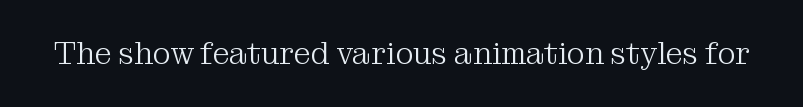
The image shows 31 px light serif type, upright; set normal letter spacing, not underlined; medium stroke contrast and a medium x-height.
